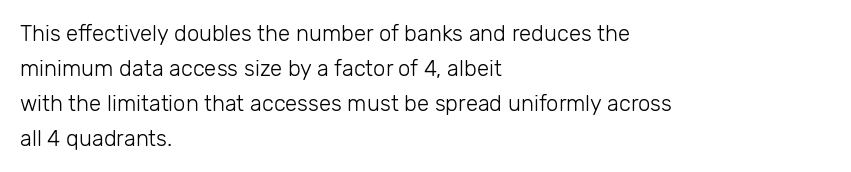
The image shows 22 px text type, upright; set left-aligned, normal line spacing (1.59x), normal letter spacing, not underlined.
